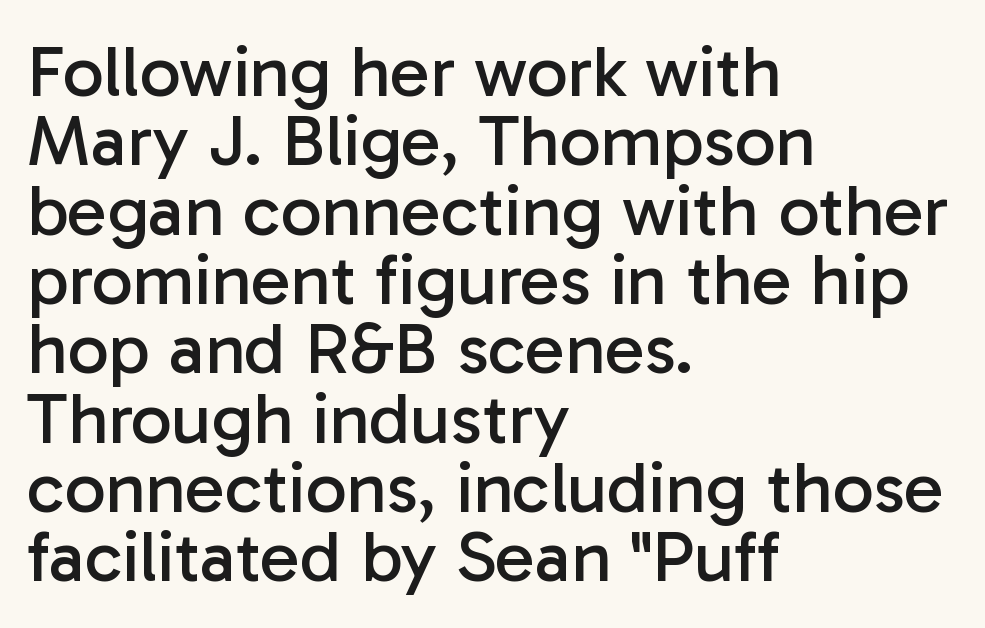
The image shows 73 px regular-weight sans-serif type, upright; set left-aligned, tight line spacing (0.95x), normal letter spacing, not underlined; low stroke contrast and a medium x-height.
